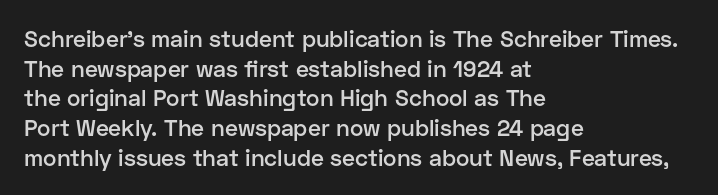
Q: Is the text bold? A: Semi-bold.
Q: Is the text italic (slanted)? A: No, it is upright.
Q: Is the text underlined? A: No.
Q: How is the paragraph aligned? A: Left-aligned.
Q: Is the spacing between letters normal or unusually wide? A: Normal.
Q: Is the spacing between lines tight, normal or loose? A: Normal.
